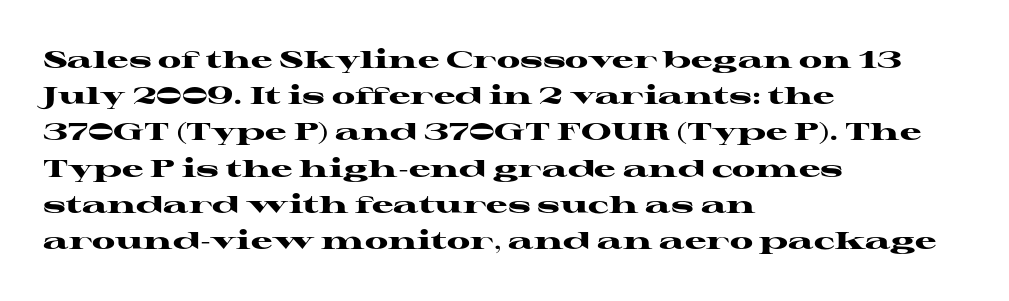
The vertical gap from one line to the next is medium. In terms of posture, this sample is upright. Look at the stroke-to-counter ratio: heavy, a bold. Clear beneath every line of the passage. Casual observation: everything's shoved over to the left. You could call the tracking neutral — neither tight nor loose.
